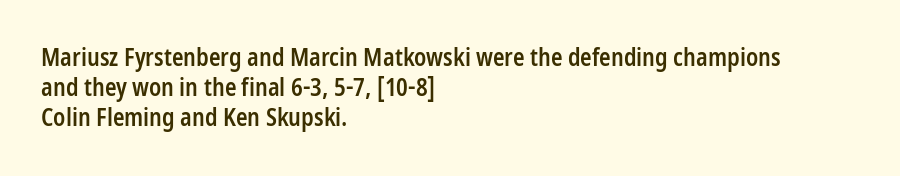
Q: Is the text bold? A: Semi-bold.
Q: Is the text italic (slanted)? A: No, it is upright.
Q: Is the text underlined? A: No.
Q: How is the paragraph aligned? A: Left-aligned.
Q: Is the spacing between letters normal or unusually wide? A: Normal.
